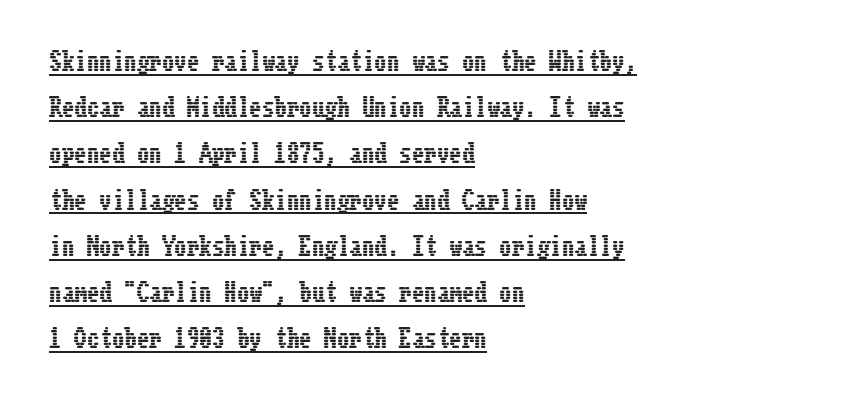
{"italic": "no", "underline": "yes", "align": "left", "line_spacing_ratio": 1.85, "letter_spacing": "normal", "letter_spacing_em": 0.0, "glyph_px": 25}
